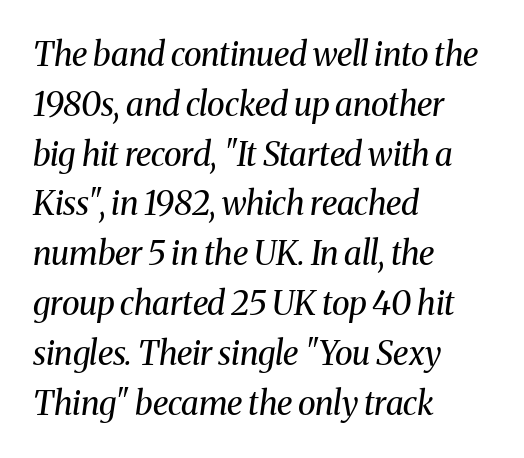
The characters are drawn with everyday or finer stroke widths. Baseline-to-baseline distance is the conventional proportion of letter height. This sample uses a serif face. Plain, unruled lines of type.
